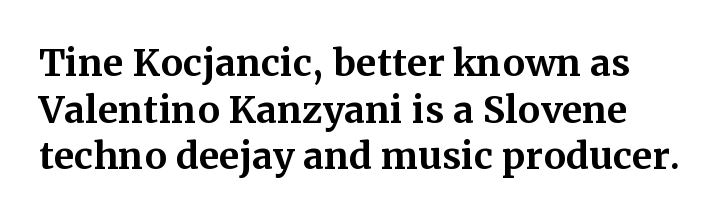
Posture: straight, roman, zero tilt. The rendering uses a bold face; every stroke is thick and dark. A typesetter would call this proportional, since set widths differ per character. Unlike a clean sans, this face finishes its strokes with serifs. Is there much room between lines? A standard amount, neither cramped nor airy.
